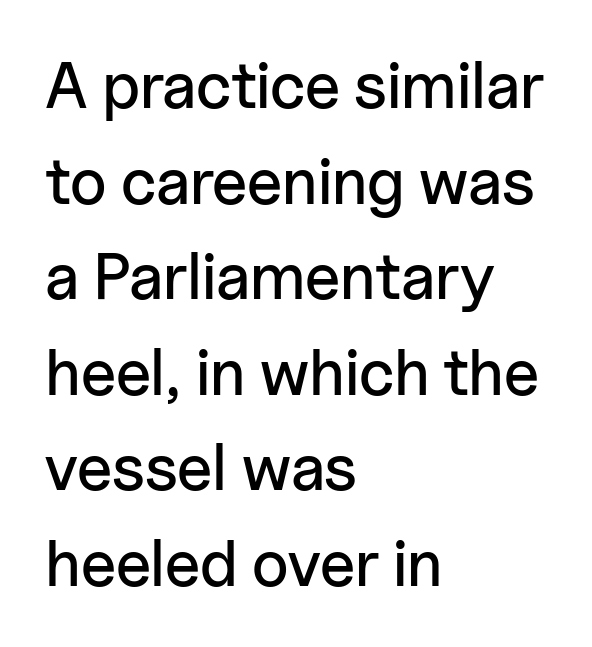
The image shows 65 px sans-serif type, upright; set left-aligned, normal line spacing (1.47x), normal letter spacing, not underlined; low stroke contrast and a medium x-height.
